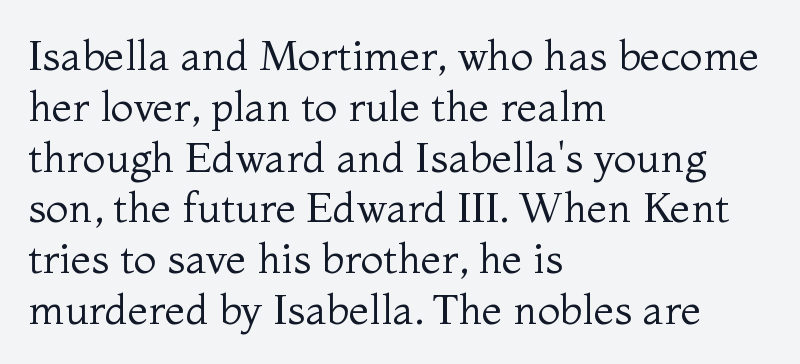
This sample is left-justified, so line endings fall wherever the words run out. The strokes carry an ordinary text weight at most. Is the letter spacing exaggerated? No — it looks like the ordinary default. This is roman type, the default non-slanted kind. Check under the words: just untouched page.
